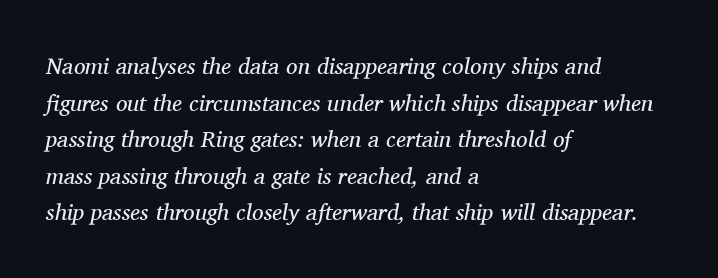
These lines sit exactly where default settings would place them. Standard letterfit; no display-style spreading of the glyphs. The typesetter chose a ragged-right arrangement here. The gap between lines stays unmarked. Vertical stems look standard width or narrower in stroke. Notice how the stems are inclined rather than vertical — that's the hallmark of italics.
